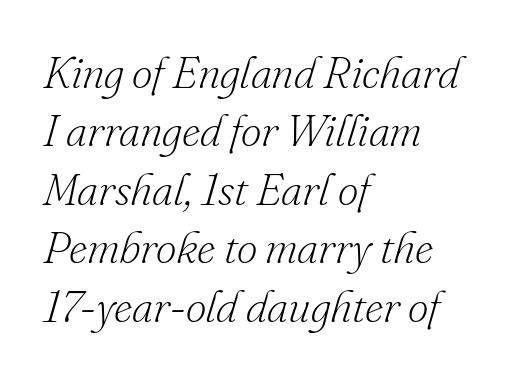
The leading is moderate, giving the passage an even texture. The designer went with a serif here, giving each stem small feet. Varying glyph widths throughout — classic text-font behaviour. Alignment: flush left. Rendered with sloped, italic letterforms. The strip under each line holds only bare page.
